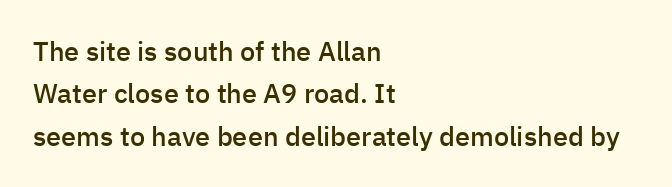
The image shows 27 px text type, upright; set left-aligned, normal line spacing (1.57x), normal letter spacing, not underlined.
